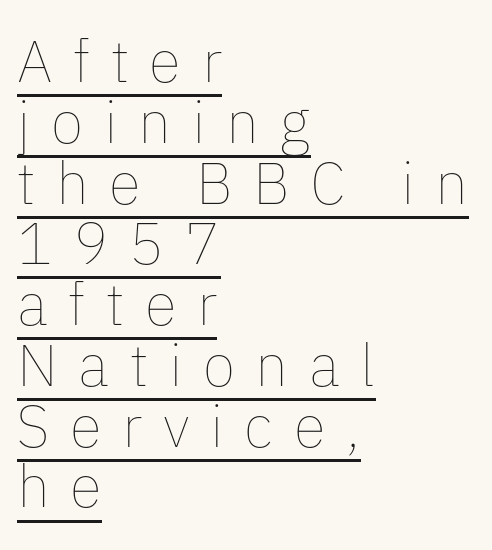
Q: Is the text bold? A: No.
Q: Is the text italic (slanted)? A: No, it is upright.
Q: Is the text underlined? A: Yes.
Q: How is the paragraph aligned? A: Left-aligned.
Q: Is the spacing between letters normal or unusually wide? A: Unusually wide.
Q: Is the spacing between lines tight, normal or loose? A: Tight.
Q: Width (condensed, normal, or wide)? A: Normal.
Q: Stroke contrast? A: Low.
Q: x-height? A: Medium.
Q: Monospaced? A: No.
